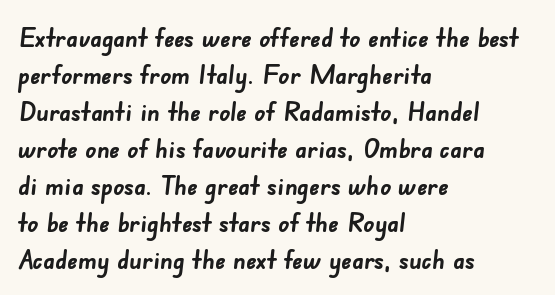
Q: Is the text bold? A: Yes.
Q: Is the text underlined? A: No.
Q: How is the paragraph aligned? A: Left-aligned.
Q: Is the spacing between letters normal or unusually wide? A: Normal.
Q: Is the spacing between lines tight, normal or loose? A: Normal.
